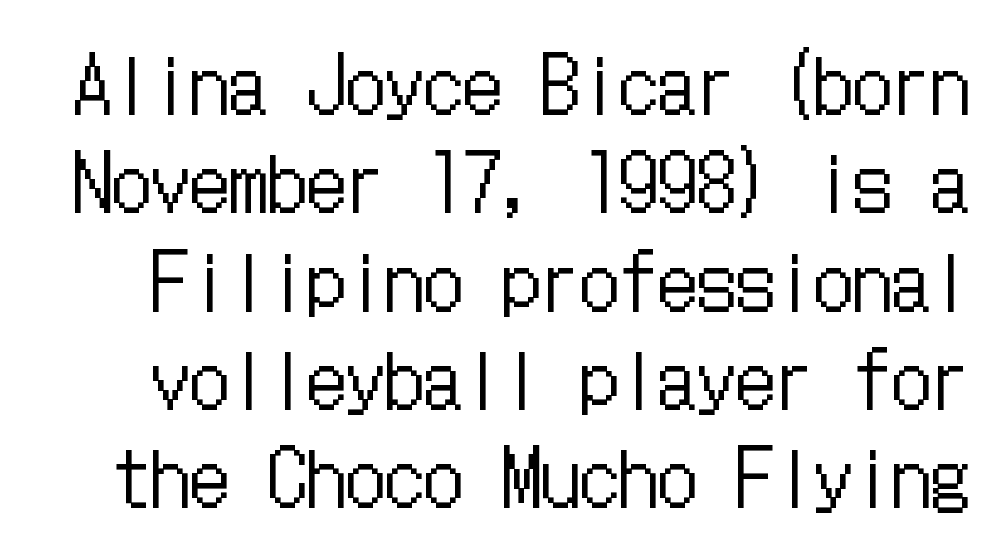
Q: Is the text bold? A: No.
Q: Is the text italic (slanted)? A: No, it is upright.
Q: Is the text underlined? A: No.
Q: Is the spacing between letters normal or unusually wide? A: Normal.
Q: Is the spacing between lines tight, normal or loose? A: Normal.
Q: Width (condensed, normal, or wide)? A: Condensed.
Q: Stroke contrast? A: Low.
Q: x-height? A: Medium.
